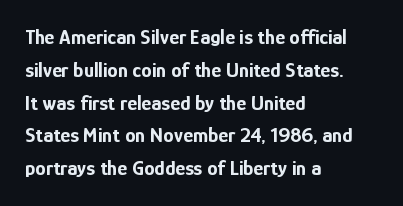
{"italic": "no", "bold": "yes", "underline": "no", "align": "left", "line_spacing": "normal", "line_spacing_ratio": 1.56, "letter_spacing": "normal", "letter_spacing_em": 0.0, "glyph_px": 21}
